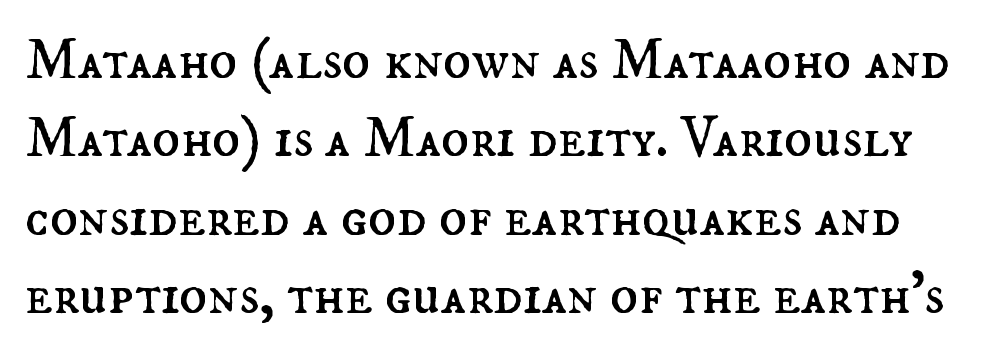
{"italic": "no", "bold": "no", "weight": "regular", "width": "normal", "stroke_contrast": "medium", "x_height": "small", "monospaced": "no", "underline": "no", "line_spacing": "normal", "line_spacing_ratio": 1.35, "letter_spacing": "normal", "letter_spacing_em": 0.0, "glyph_px": 58}
